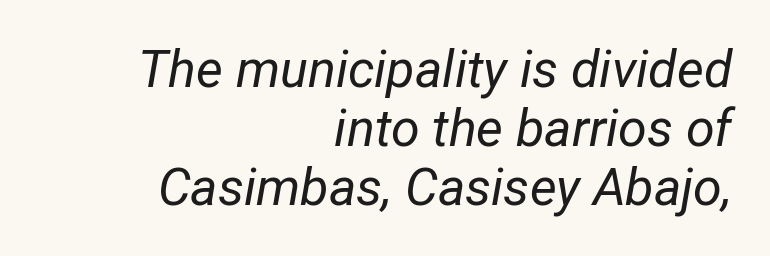
The image shows 52 px regular-weight, condensed type, italic (leaning right); set right-aligned, tight line spacing (1.13x), normal letter spacing, not underlined; low stroke contrast and a medium x-height.
